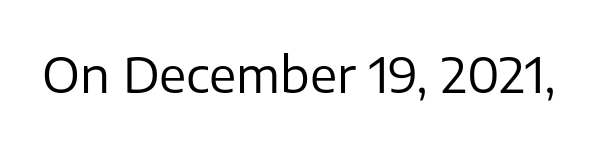
Q: Is the text bold? A: No.
Q: Is the text italic (slanted)? A: No, it is upright.
Q: Is the typeface a serif or a sans-serif typeface? A: Sans-serif.
Q: Is the text underlined? A: No.
Q: Is the spacing between letters normal or unusually wide? A: Normal.
Q: Width (condensed, normal, or wide)? A: Normal.
Q: Stroke contrast? A: Low.
Q: x-height? A: Medium.
Q: Monospaced? A: No.
